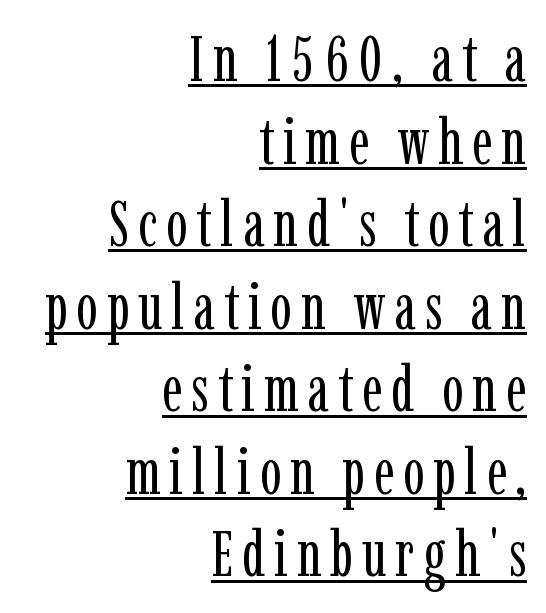
The image shows 64 px regular-weight, condensed serif type, upright; set right-aligned, normal line spacing (1.29x), underlined; low stroke contrast and a medium x-height.
